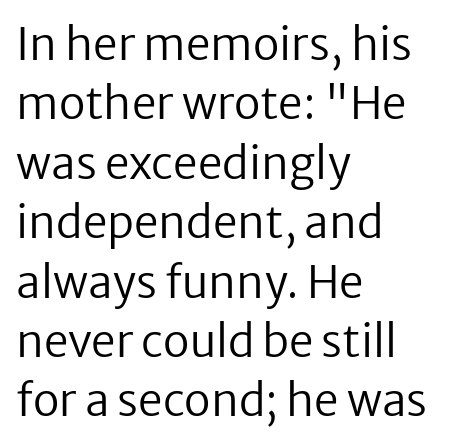
The image shows 44 px regular-weight sans-serif type, upright; set left-aligned, normal line spacing (1.35x), normal letter spacing, not underlined; low stroke contrast and a medium x-height.
